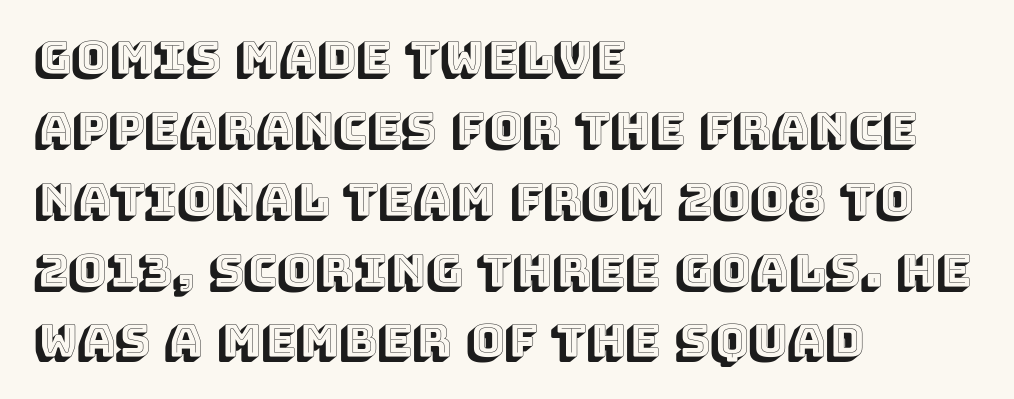
Q: Is the text italic (slanted)? A: No, it is upright.
Q: Is the text underlined? A: No.
Q: How is the paragraph aligned? A: Left-aligned.
Q: Is the spacing between letters normal or unusually wide? A: Normal.
Q: Is the spacing between lines tight, normal or loose? A: Normal.
Q: Width (condensed, normal, or wide)? A: Normal.
Q: x-height? A: Large.
Q: Monospaced? A: No.
